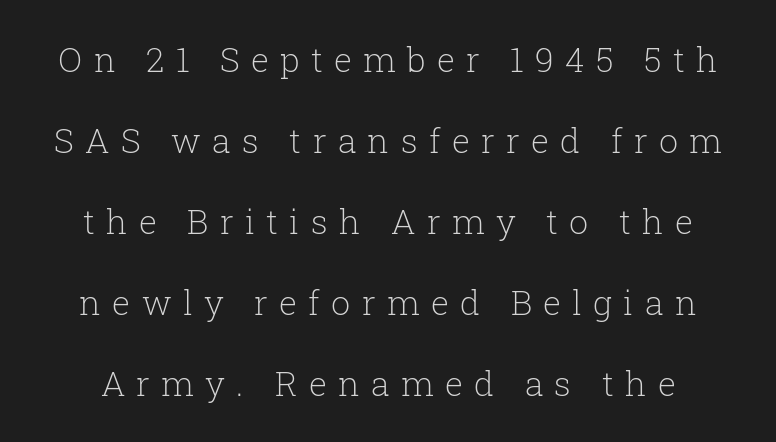
Bold? No — there's no thickening of the strokes. Students, note that the glyphs here are deliberately spaced far apart. Type without underlining. Tall strokes in this sample are plumb rather than angled. The rendering uses natural spacing where letterforms have individual widths.
